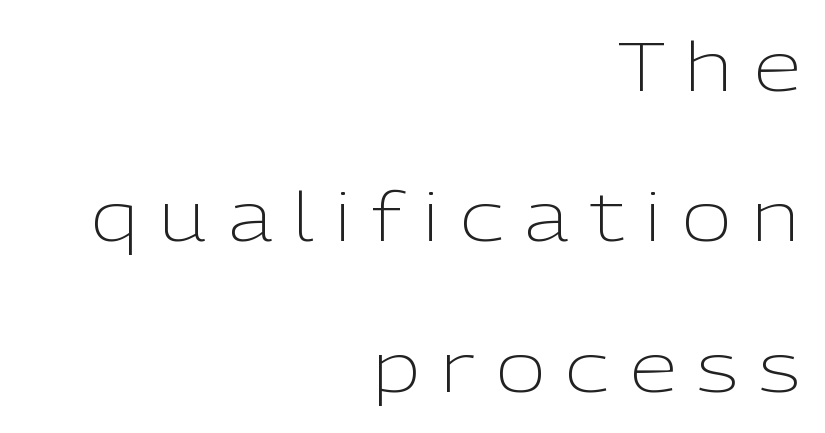
Q: Is the text bold? A: No.
Q: Is the text italic (slanted)? A: No, it is upright.
Q: Is the typeface a serif or a sans-serif typeface? A: Sans-serif.
Q: Is the text underlined? A: No.
Q: How is the paragraph aligned? A: Right-aligned.
Q: Is the spacing between letters normal or unusually wide? A: Unusually wide.
Q: Is the spacing between lines tight, normal or loose? A: Loose.
Q: Width (condensed, normal, or wide)? A: Normal.
Q: Stroke contrast? A: Low.
Q: x-height? A: Medium.
Q: Monospaced? A: No.
